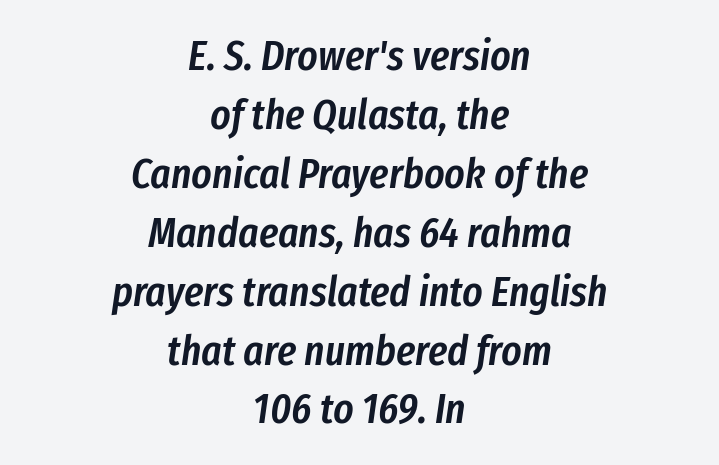
The strokes are fattened partway — semibold, not bold. The glyphs look as if they've been sheared to an angle. The rendering uses natural spacing where letterforms have individual widths. Short and long lines alike share a common midpoint.
